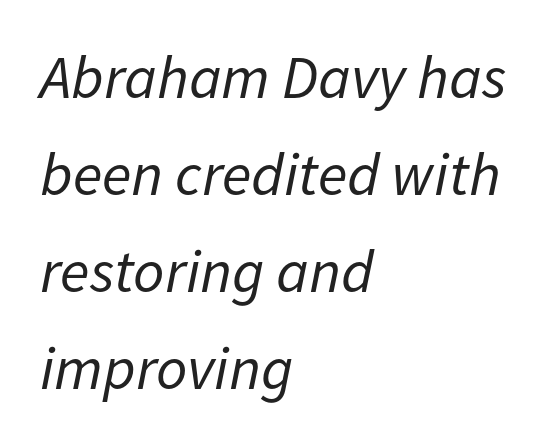
Q: Is the text bold? A: No.
Q: Is the text italic (slanted)? A: Yes, it leans right by about 11 degrees.
Q: Is the text underlined? A: No.
Q: How is the paragraph aligned? A: Left-aligned.
Q: Is the spacing between letters normal or unusually wide? A: Normal.
Q: Is the spacing between lines tight, normal or loose? A: Normal.
Q: Width (condensed, normal, or wide)? A: Normal.
Q: Stroke contrast? A: Low.
Q: x-height? A: Medium.
Q: Monospaced? A: No.
